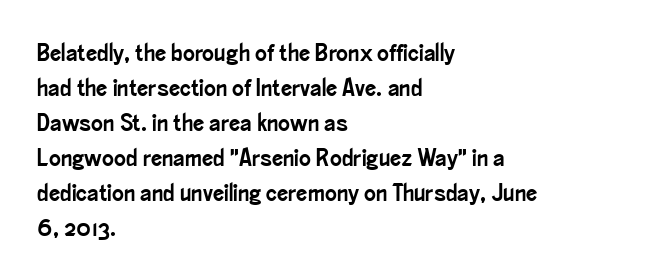
The image shows 25 px text type, upright; set left-aligned, normal line spacing (1.4x), normal letter spacing, not underlined.
